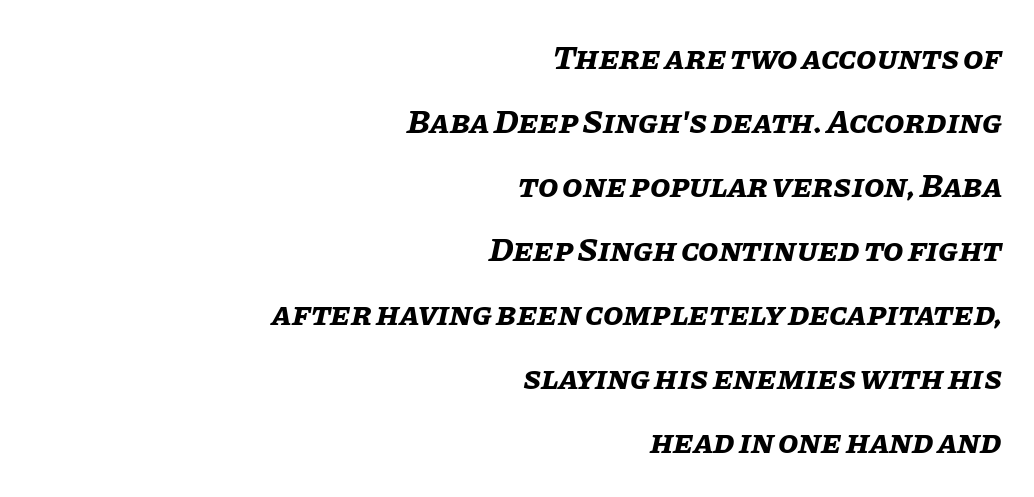
The image shows 33 px bold type, italic (leaning right); set right-aligned, loose line spacing (1.94x), normal letter spacing, not underlined; low stroke contrast and a large x-height.
